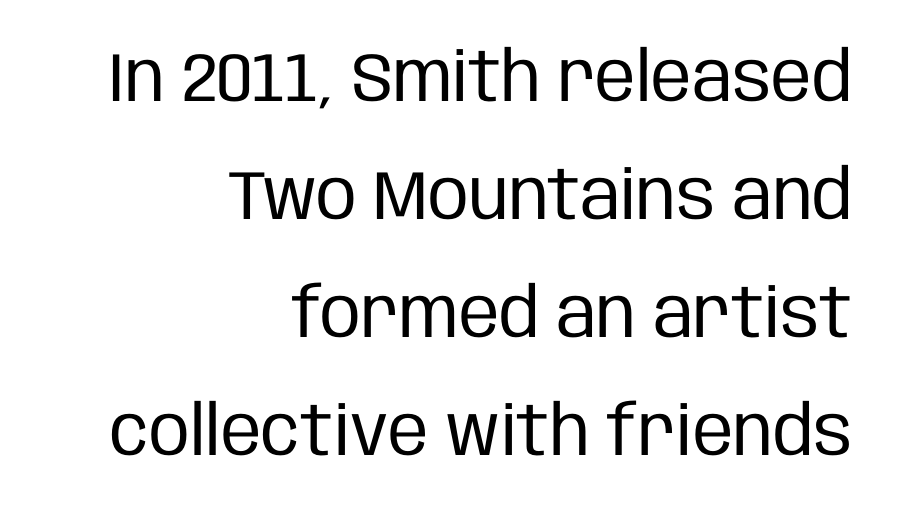
Q: Is the text bold? A: No.
Q: Is the text italic (slanted)? A: No, it is upright.
Q: Is the typeface a serif or a sans-serif typeface? A: Sans-serif.
Q: Is the text underlined? A: No.
Q: How is the paragraph aligned? A: Right-aligned.
Q: Is the spacing between letters normal or unusually wide? A: Normal.
Q: Width (condensed, normal, or wide)? A: Condensed.
Q: Stroke contrast? A: Low.
Q: x-height? A: Large.
Q: Monospaced? A: No.
